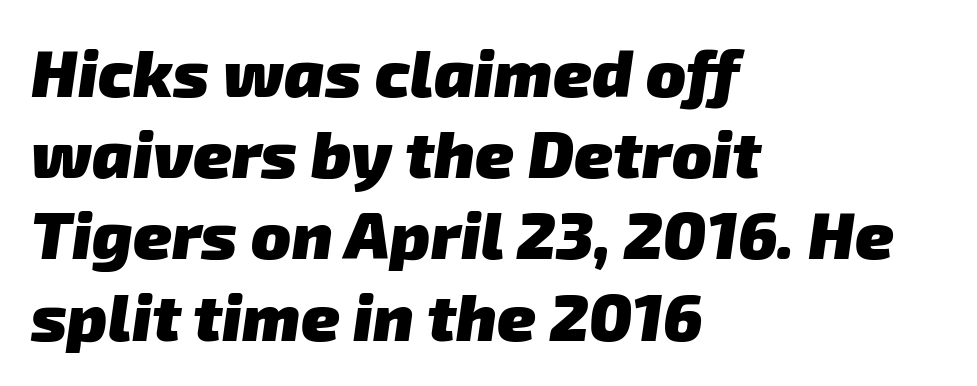
Q: Is the text bold? A: Yes.
Q: Is the typeface a serif or a sans-serif typeface? A: Sans-serif.
Q: Is the text underlined? A: No.
Q: How is the paragraph aligned? A: Left-aligned.
Q: Is the spacing between letters normal or unusually wide? A: Normal.
Q: Width (condensed, normal, or wide)? A: Normal.
Q: Stroke contrast? A: Low.
Q: x-height? A: Medium.
Q: Monospaced? A: No.
